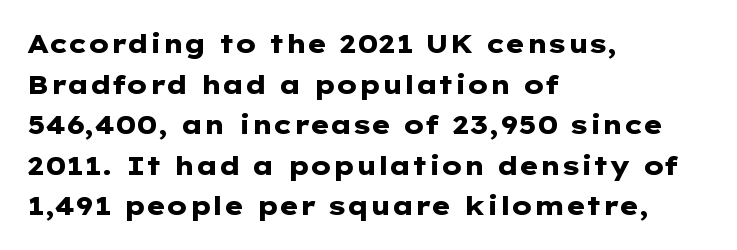
Q: Is the text bold? A: Yes.
Q: Is the text italic (slanted)? A: No, it is upright.
Q: Is the text underlined? A: No.
Q: How is the paragraph aligned? A: Left-aligned.
Q: Is the spacing between letters normal or unusually wide? A: Normal.
Q: Is the spacing between lines tight, normal or loose? A: Normal.
